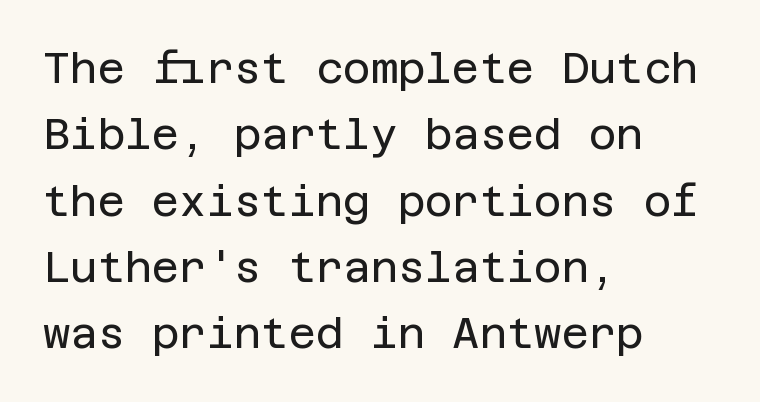
Q: Is the text bold? A: No.
Q: Is the text italic (slanted)? A: No, it is upright.
Q: Is the typeface a serif or a sans-serif typeface? A: Sans-serif.
Q: Is the text underlined? A: No.
Q: How is the paragraph aligned? A: Left-aligned.
Q: Is the spacing between letters normal or unusually wide? A: Normal.
Q: Is the spacing between lines tight, normal or loose? A: Normal.
Q: Width (condensed, normal, or wide)? A: Normal.
Q: Stroke contrast? A: Low.
Q: x-height? A: Large.
